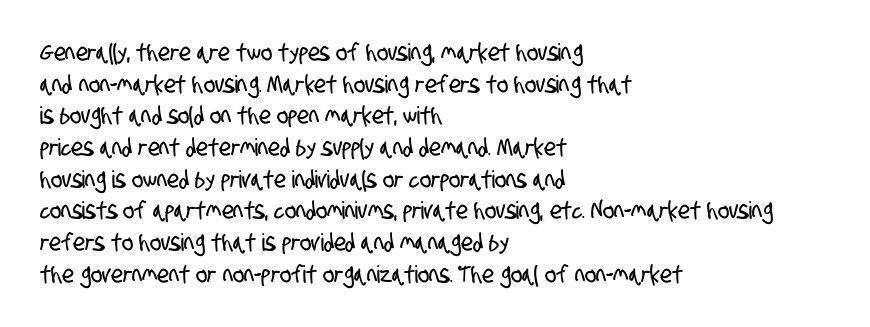
Q: Is the text underlined? A: No.
Q: How is the paragraph aligned? A: Left-aligned.
Q: Is the spacing between letters normal or unusually wide? A: Normal.
Q: Is the spacing between lines tight, normal or loose? A: Normal.
